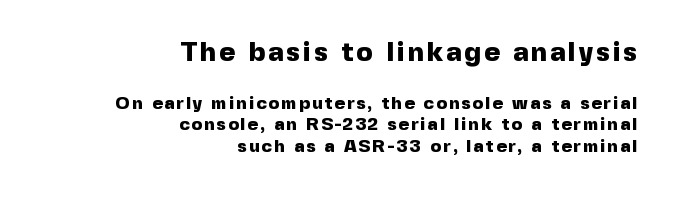
Scale decreases going downward across the two blocks. The compositor pushed each line to the right boundary. Caption: bold face, heavy strokes. The type sits square on the baseline with zero lean. Any mark beneath the type? The region is blank.
